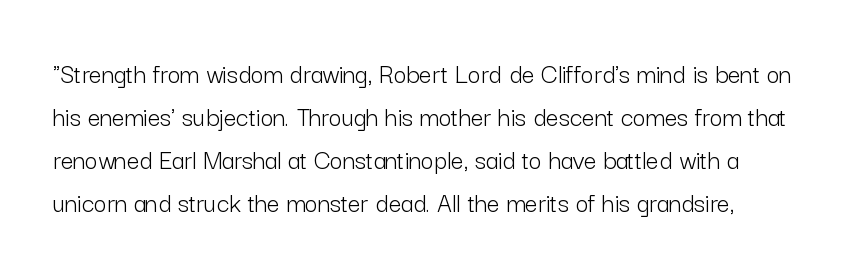
Q: Is the text bold? A: No.
Q: Is the text italic (slanted)? A: No, it is upright.
Q: Is the typeface a serif or a sans-serif typeface? A: Sans-serif.
Q: Is the text underlined? A: No.
Q: Is the spacing between letters normal or unusually wide? A: Normal.
Q: Is the spacing between lines tight, normal or loose? A: Normal.
Q: Width (condensed, normal, or wide)? A: Normal.
Q: Stroke contrast? A: Low.
Q: x-height? A: Medium.
Q: Monospaced? A: No.
